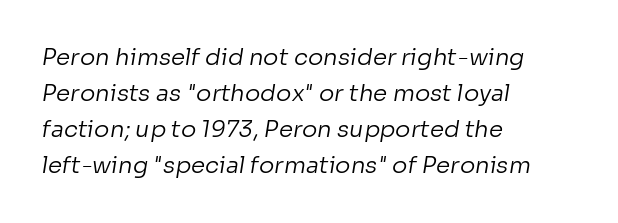
Weight: not bold — regular or lighter. Standard letterfit; no display-style spreading of the glyphs. Clear beneath every line of the passage. Caption: multi-line text, flush left, ragged right.
